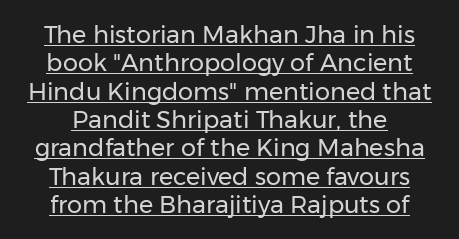
Q: Is the text bold? A: No.
Q: Is the text italic (slanted)? A: No, it is upright.
Q: Is the text underlined? A: Yes.
Q: Is the spacing between letters normal or unusually wide? A: Normal.
